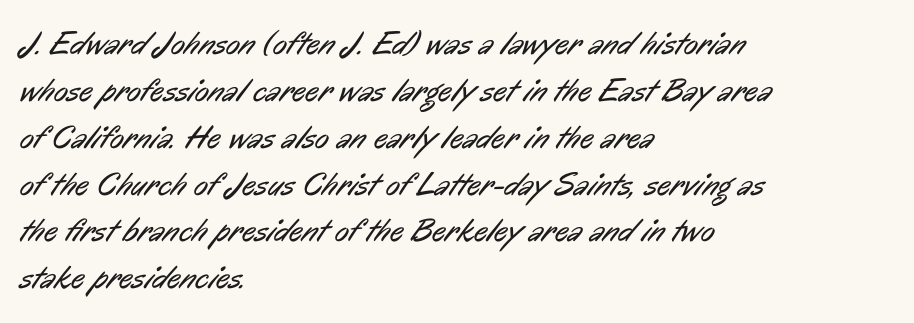
{"serif": "no", "bold": "no", "weight": "regular", "width": "condensed", "stroke_contrast": "low", "x_height": "medium", "monospaced": "no", "underline": "no", "align": "left", "line_spacing": "normal", "line_spacing_ratio": 1.42, "letter_spacing": "normal", "letter_spacing_em": 0.0, "glyph_px": 33}
